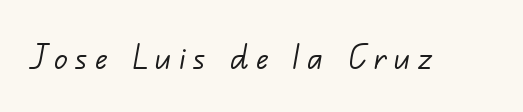
Clear beneath every line of the passage. Weight: regular or lighter. To sum up the face: it is a sans, with no serifs. This sample has the flowing, uneven cadence of proportional lettering.
